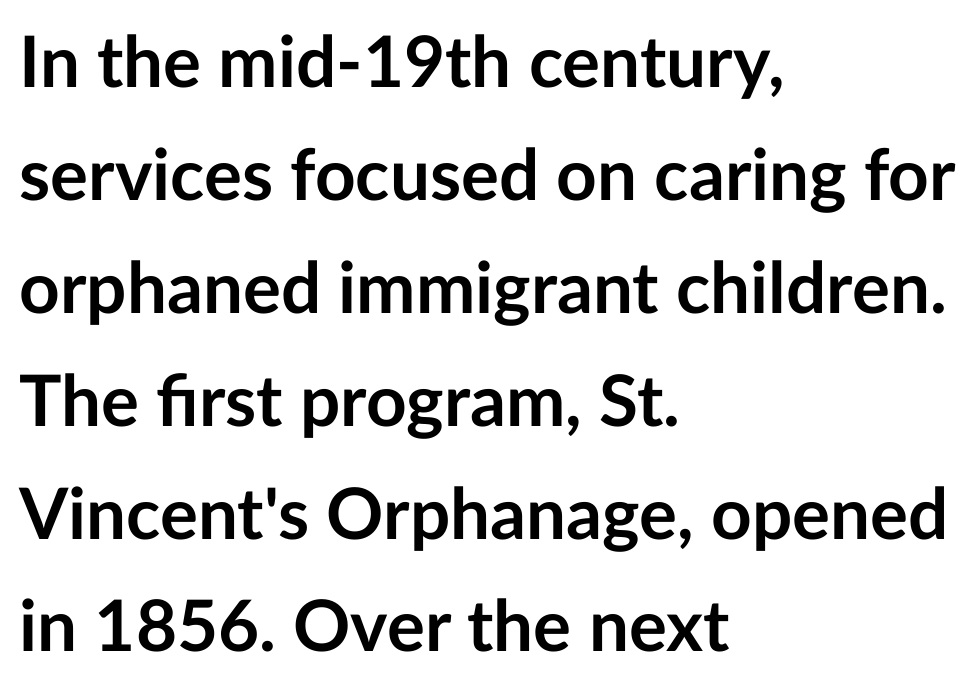
{"serif": "no", "italic": "no", "bold": "yes", "weight": "semibold", "width": "normal", "stroke_contrast": "low", "x_height": "medium", "monospaced": "no", "underline": "no", "align": "left", "line_spacing": "normal", "line_spacing_ratio": 1.59, "letter_spacing": "normal", "letter_spacing_em": 0.0, "glyph_px": 71}
